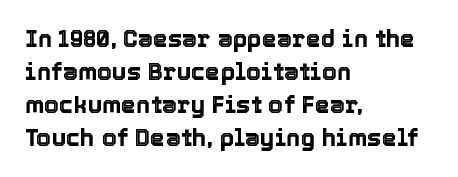
{"italic": "no", "underline": "no", "align": "left", "line_spacing": "normal", "line_spacing_ratio": 1.38, "letter_spacing": "normal", "letter_spacing_em": 0.0, "glyph_px": 24}
